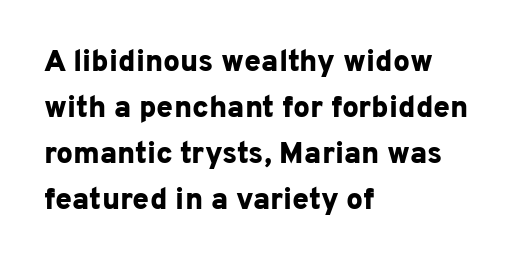
Q: Is the text bold? A: Yes.
Q: Is the text italic (slanted)? A: No, it is upright.
Q: Is the typeface a serif or a sans-serif typeface? A: Sans-serif.
Q: Is the text underlined? A: No.
Q: How is the paragraph aligned? A: Left-aligned.
Q: Is the spacing between letters normal or unusually wide? A: Normal.
Q: Is the spacing between lines tight, normal or loose? A: Normal.
Q: Width (condensed, normal, or wide)? A: Normal.
Q: Stroke contrast? A: Low.
Q: x-height? A: Medium.
Q: Monospaced? A: No.
